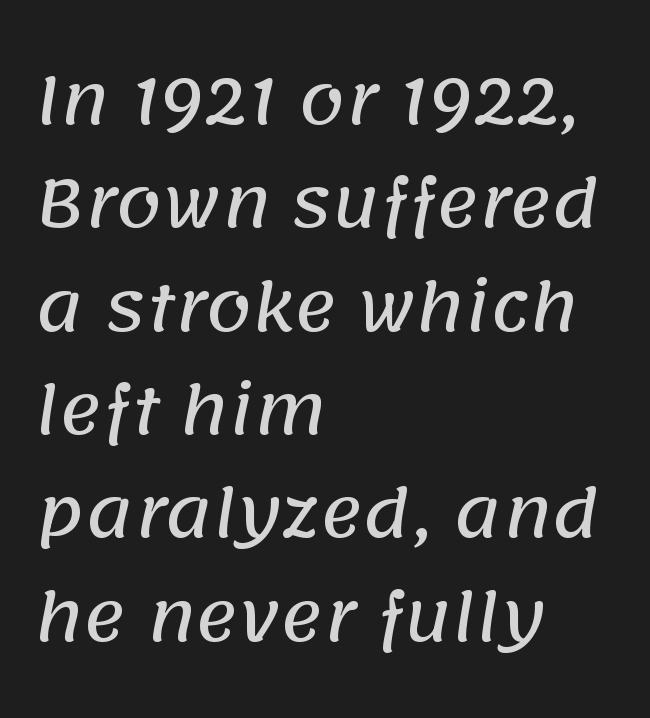
The image shows 65 px sans-serif type; set left-aligned, normal line spacing (1.59x), normal letter spacing, not underlined; low stroke contrast and a large x-height.
